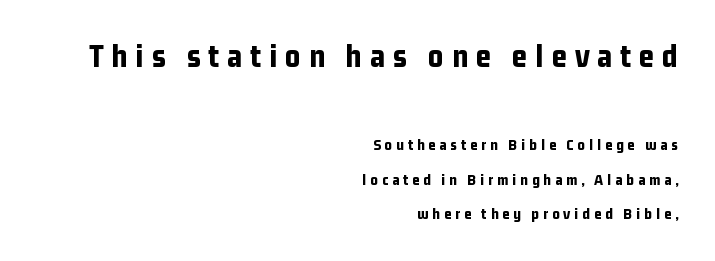
The image shows 33 px bold, condensed sans-serif type, upright; set right-aligned, loose line spacing (2.17x), unusually wide letter spacing (+0.24 em), not underlined; the first (top) block is 2.06x larger; low stroke contrast and a medium x-height.
